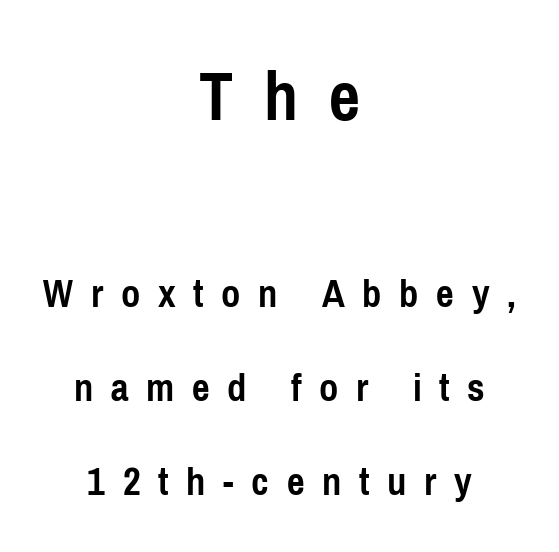
Q: Is the text bold? A: Yes.
Q: Is the text italic (slanted)? A: No, it is upright.
Q: Is the typeface a serif or a sans-serif typeface? A: Sans-serif.
Q: Is the text underlined? A: No.
Q: How is the paragraph aligned? A: Centered.
Q: Is the spacing between letters normal or unusually wide? A: Unusually wide.
Q: Is the spacing between lines tight, normal or loose? A: Loose.
Q: Which block of text is set in a larger size, the first (top) or the second (bottom)? A: The first (top) one.
Q: Width (condensed, normal, or wide)? A: Condensed.
Q: Stroke contrast? A: Low.
Q: x-height? A: Medium.
Q: Monospaced? A: No.
